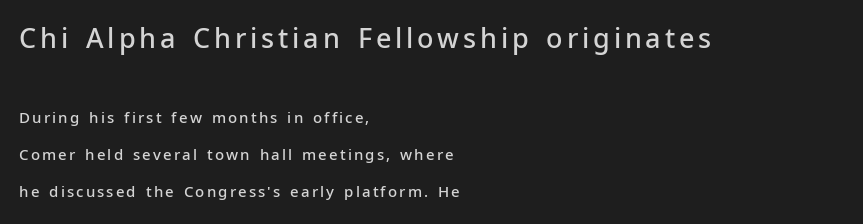
The image shows 27 px text type, upright; set left-aligned, loose line spacing (2.44x), not underlined; the first (top) block is 1.8x larger.
